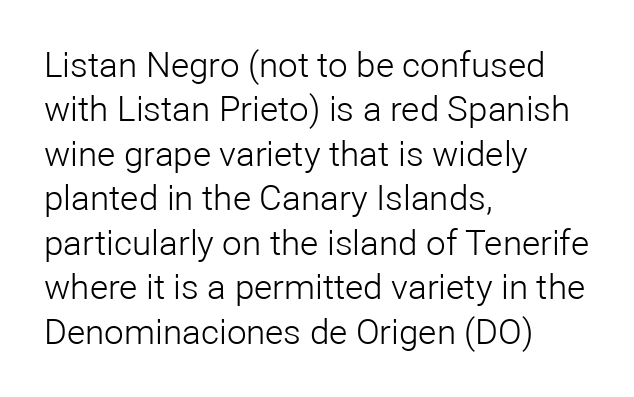
Q: Is the text bold? A: No.
Q: Is the text italic (slanted)? A: No, it is upright.
Q: Is the typeface a serif or a sans-serif typeface? A: Sans-serif.
Q: Is the text underlined? A: No.
Q: How is the paragraph aligned? A: Left-aligned.
Q: Is the spacing between letters normal or unusually wide? A: Normal.
Q: Is the spacing between lines tight, normal or loose? A: Normal.
Q: Width (condensed, normal, or wide)? A: Normal.
Q: Stroke contrast? A: Low.
Q: x-height? A: Medium.
Q: Monospaced? A: No.
